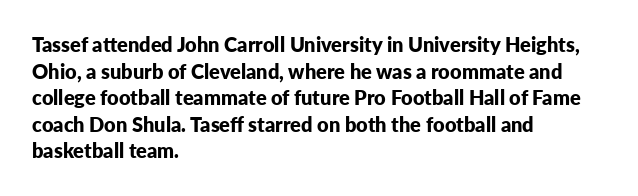
The image shows 20 px bold type, upright; set left-aligned, normal line spacing (1.33x), normal letter spacing, not underlined.
